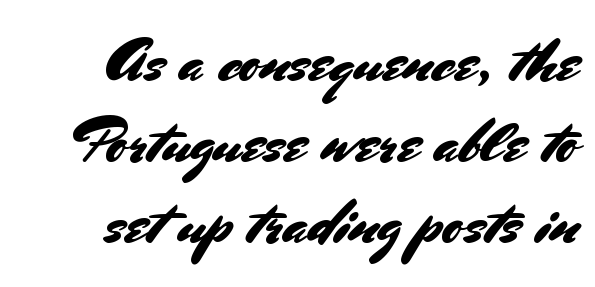
The image shows 62 px sans-serif type; set normal line spacing (1.31x), normal letter spacing, not underlined; medium stroke contrast and a small x-height.
